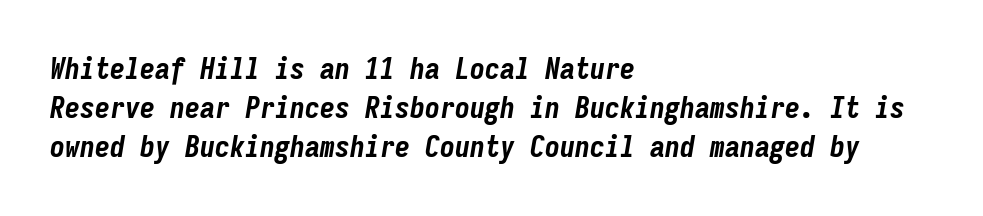
The image shows 30 px bold, condensed type, italic (leaning right), monospaced; set left-aligned, normal line spacing (1.3x), normal letter spacing, not underlined; low stroke contrast and a medium x-height.
